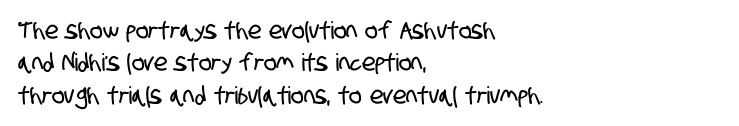
The image shows 24 px text type; set left-aligned, normal line spacing (1.35x), normal letter spacing, not underlined.
